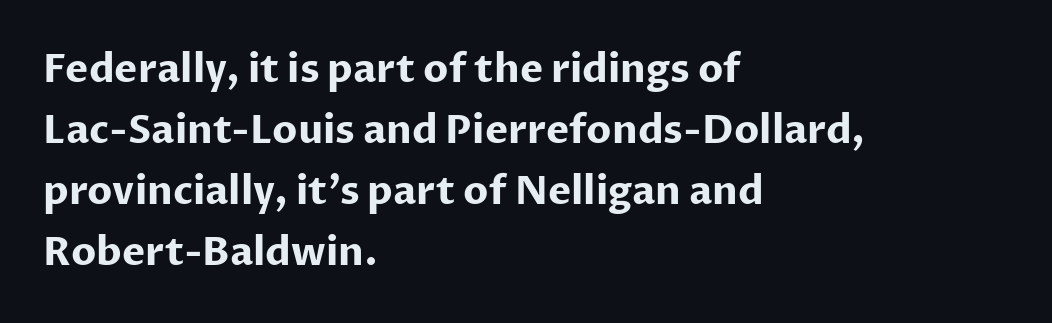
Q: Is the text bold? A: Yes.
Q: Is the text italic (slanted)? A: No, it is upright.
Q: Is the typeface a serif or a sans-serif typeface? A: Sans-serif.
Q: Is the text underlined? A: No.
Q: How is the paragraph aligned? A: Left-aligned.
Q: Is the spacing between letters normal or unusually wide? A: Normal.
Q: Is the spacing between lines tight, normal or loose? A: Normal.
Q: Width (condensed, normal, or wide)? A: Normal.
Q: Stroke contrast? A: Low.
Q: x-height? A: Medium.
Q: Monospaced? A: No.
